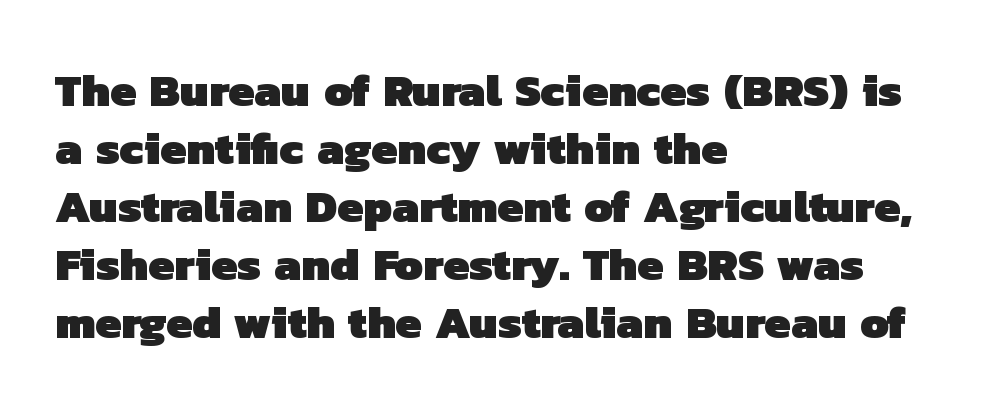
Q: Is the text bold? A: Yes.
Q: Is the typeface a serif or a sans-serif typeface? A: Sans-serif.
Q: Is the text underlined? A: No.
Q: How is the paragraph aligned? A: Left-aligned.
Q: Is the spacing between letters normal or unusually wide? A: Normal.
Q: Is the spacing between lines tight, normal or loose? A: Normal.
Q: Width (condensed, normal, or wide)? A: Normal.
Q: Stroke contrast? A: Low.
Q: x-height? A: Medium.
Q: Monospaced? A: No.
